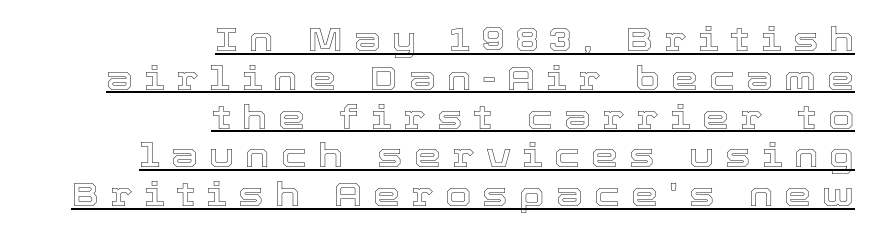
Caption: multi-line text, flush right, ragged left. Tracking value appears strongly positive — letters spread wide. Notice how descenders almost collide with the ascenders below — that's tight leading. The face used here is proportionally spaced, like ordinary book or web type. The face used here appears with an underline applied.
